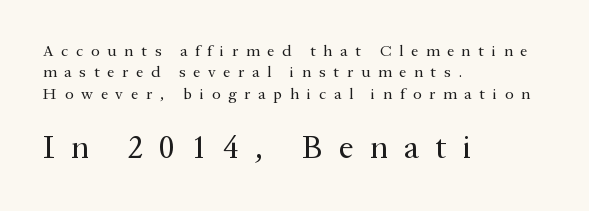
The line-height multiplier appears to be the usual default. Classification — serif. The specimen reads as upright at a glance. Note the varied advance widths — an 'i' is clearly narrower than an 'm'. Block two is the big one; block one sits smaller above it.
